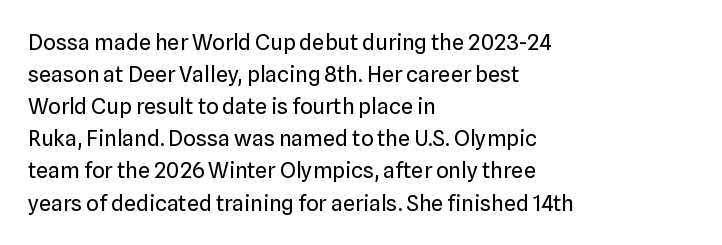
Q: Is the text bold? A: No.
Q: Is the text italic (slanted)? A: No, it is upright.
Q: Is the text underlined? A: No.
Q: How is the paragraph aligned? A: Left-aligned.
Q: Is the spacing between letters normal or unusually wide? A: Normal.
Q: Is the spacing between lines tight, normal or loose? A: Normal.
